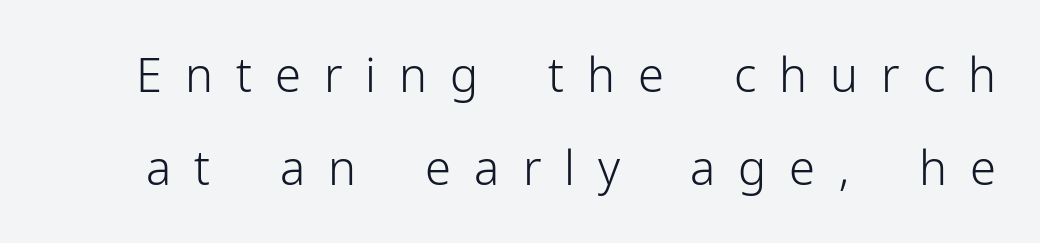
{"serif": "no", "italic": "no", "bold": "no", "weight": "light", "width": "normal", "stroke_contrast": "low", "x_height": "medium", "monospaced": "no", "underline": "no", "line_spacing": "loose", "line_spacing_ratio": 1.97, "letter_spacing": "wide", "letter_spacing_em": 0.49, "glyph_px": 47}
